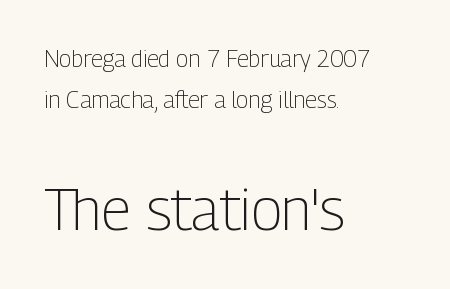
The image shows 58 px light, condensed sans-serif type, upright; set left-aligned, line spacing 1.8x, normal letter spacing, not underlined; the second (bottom) block is 2.52x larger; low stroke contrast and a medium x-height.
